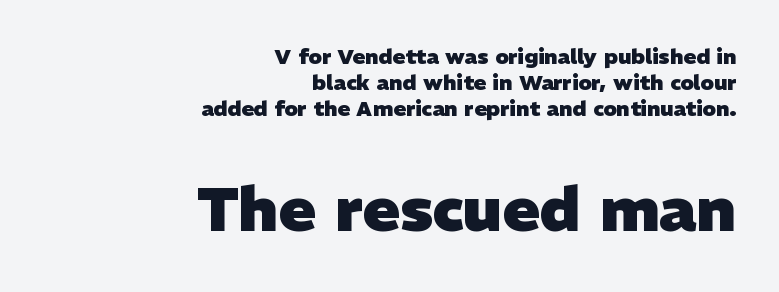
{"serif": "no", "bold": "yes", "weight": "heavy", "width": "normal", "stroke_contrast": "low", "x_height": "medium", "monospaced": "no", "underline": "no", "align": "right", "line_spacing_ratio": 1.23, "letter_spacing": "normal", "letter_spacing_em": 0.0, "larger_block": "second", "size_ratio": 2.95, "glyph_px": 62}
